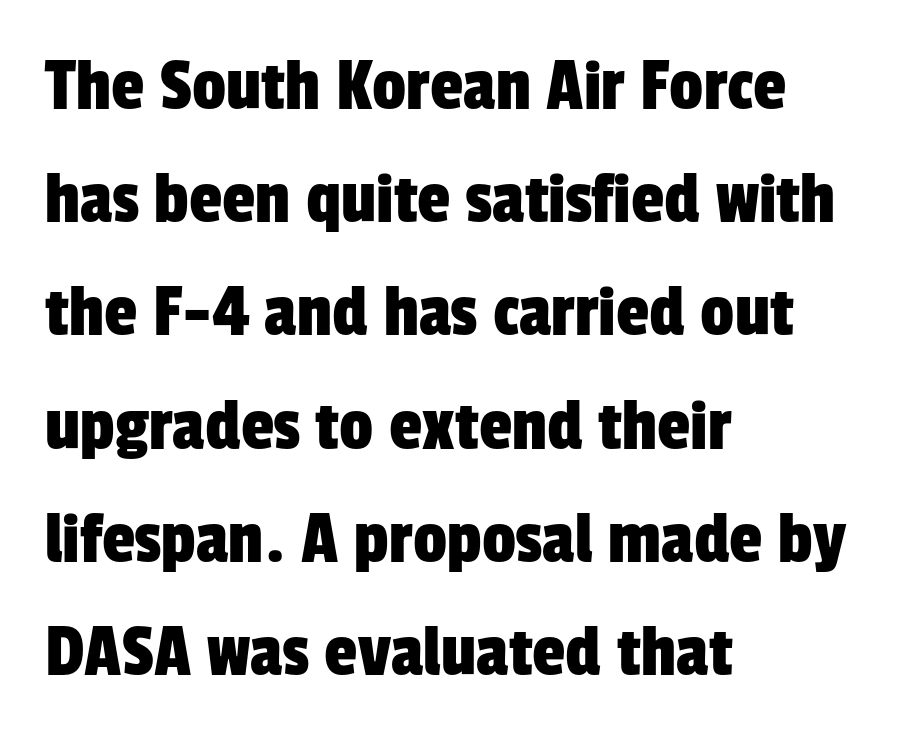
Students, observe: this is what conventionally led text looks like. A typesetter would label this face a sans. Tracking value appears to be zero — textbook default spacing. Here the designer chose a conventional face with non-uniform glyph widths. Check under the words: just untouched page. Line starts are locked; line ends wander.
